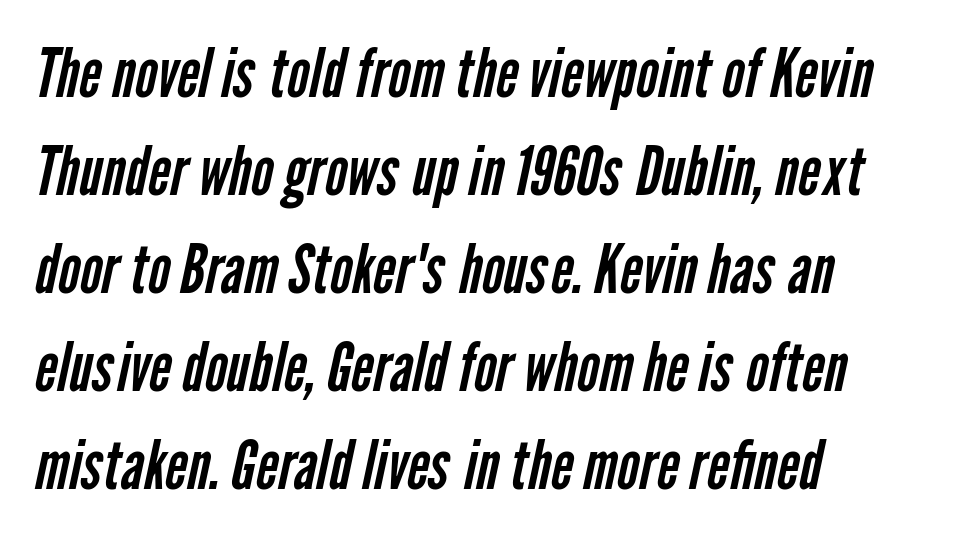
Q: Is the text bold? A: No.
Q: Is the typeface a serif or a sans-serif typeface? A: Sans-serif.
Q: Is the text underlined? A: No.
Q: How is the paragraph aligned? A: Left-aligned.
Q: Is the spacing between letters normal or unusually wide? A: Normal.
Q: Is the spacing between lines tight, normal or loose? A: Normal.
Q: Width (condensed, normal, or wide)? A: Condensed.
Q: Stroke contrast? A: Low.
Q: x-height? A: Medium.
Q: Monospaced? A: No.
